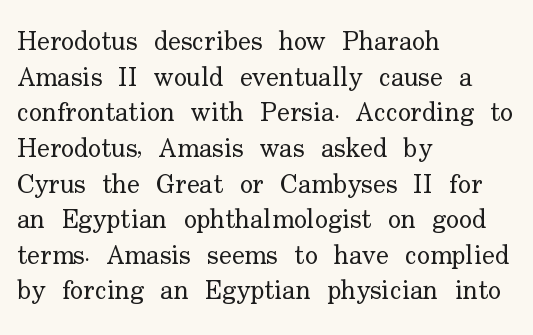
Q: Is the text bold? A: No.
Q: Is the text italic (slanted)? A: No, it is upright.
Q: Is the text underlined? A: No.
Q: How is the paragraph aligned? A: Left-aligned.
Q: Is the spacing between letters normal or unusually wide? A: Normal.
Q: Is the spacing between lines tight, normal or loose? A: Normal.
